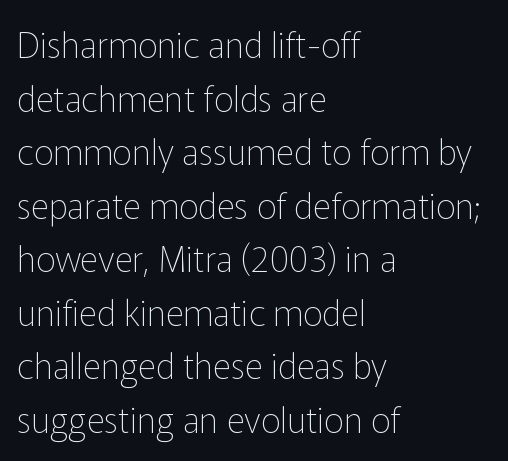
Q: Is the text bold? A: No.
Q: Is the text italic (slanted)? A: No, it is upright.
Q: Is the typeface a serif or a sans-serif typeface? A: Sans-serif.
Q: Is the text underlined? A: No.
Q: How is the paragraph aligned? A: Left-aligned.
Q: Is the spacing between letters normal or unusually wide? A: Normal.
Q: Is the spacing between lines tight, normal or loose? A: Normal.
Q: Width (condensed, normal, or wide)? A: Normal.
Q: Stroke contrast? A: Low.
Q: x-height? A: Medium.
Q: Monospaced? A: No.
